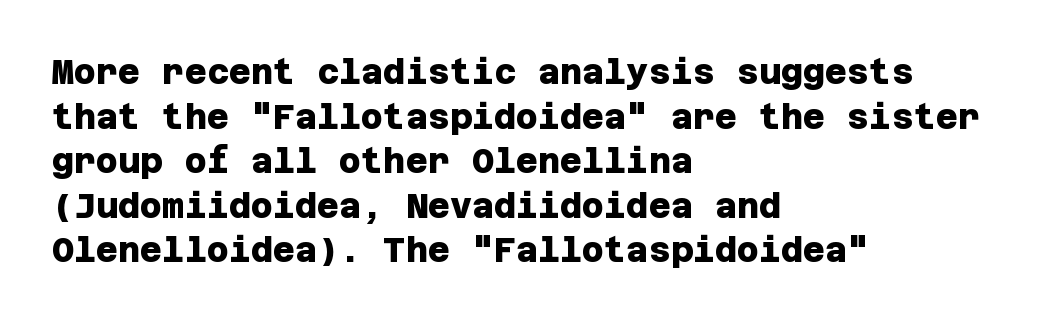
{"serif": "no", "bold": "yes", "weight": "heavy", "width": "normal", "stroke_contrast": "low", "x_height": "large", "underline": "no", "align": "left", "line_spacing": "normal", "line_spacing_ratio": 1.31, "letter_spacing": "normal", "letter_spacing_em": 0.0, "glyph_px": 34}
